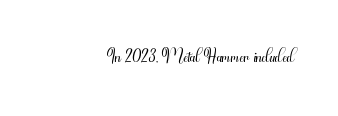
{"bold": "no", "underline": "no", "align": "right", "letter_spacing": "normal", "letter_spacing_em": 0.0, "glyph_px": 27}
